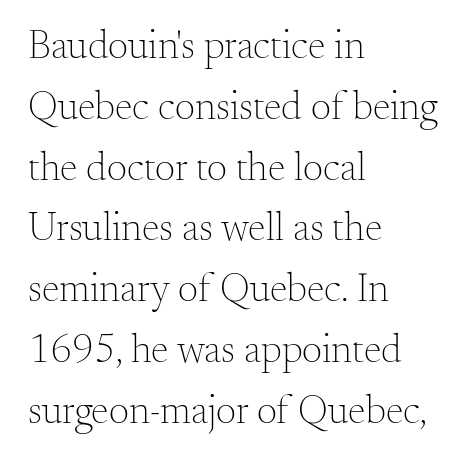
The image shows 40 px light serif type, upright; set left-aligned, normal line spacing (1.52x), normal letter spacing, not underlined; medium stroke contrast and a small x-height.
